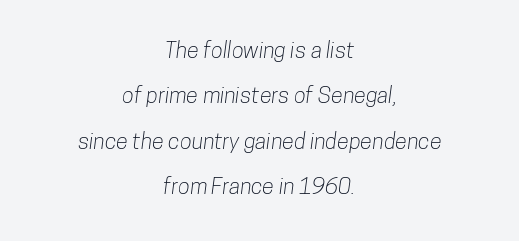
The image shows 22 px text type; set centered, loose line spacing (2.06x), normal letter spacing, not underlined.
